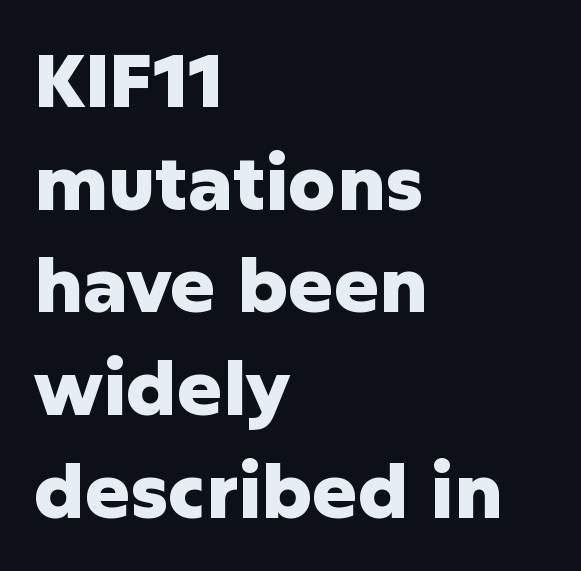
Q: Is the text bold? A: Yes.
Q: Is the text italic (slanted)? A: No, it is upright.
Q: Is the typeface a serif or a sans-serif typeface? A: Sans-serif.
Q: Is the text underlined? A: No.
Q: How is the paragraph aligned? A: Left-aligned.
Q: Is the spacing between letters normal or unusually wide? A: Normal.
Q: Is the spacing between lines tight, normal or loose? A: Normal.
Q: Width (condensed, normal, or wide)? A: Normal.
Q: Stroke contrast? A: Low.
Q: x-height? A: Medium.
Q: Monospaced? A: No.
